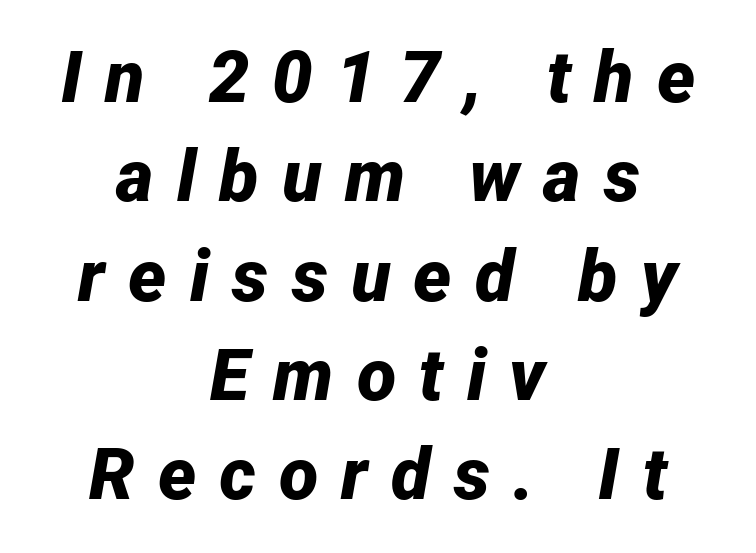
{"italic": "yes", "lean": "right", "slant_degrees": 12, "bold": "yes", "weight": "bold", "width": "normal", "stroke_contrast": "low", "x_height": "medium", "monospaced": "no", "underline": "no", "align": "center", "line_spacing": "normal", "line_spacing_ratio": 1.38, "letter_spacing": "wide", "letter_spacing_em": 0.32, "glyph_px": 72}
